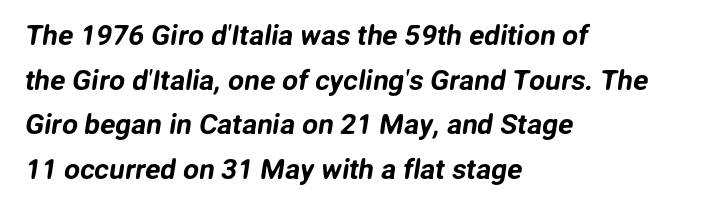
The image shows 28 px sans-serif type; set left-aligned, normal line spacing (1.59x), normal letter spacing, not underlined; low stroke contrast and a medium x-height.
